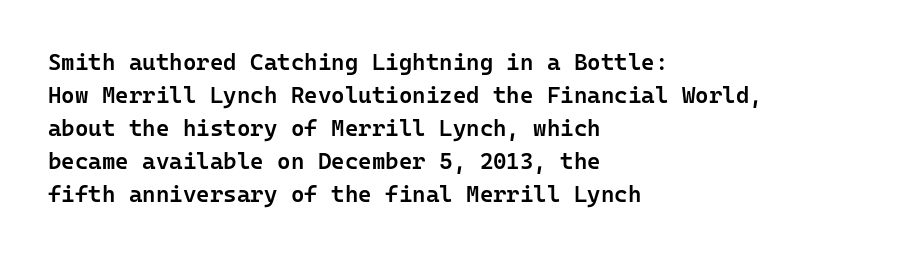
Default kerning and tracking; the words read as compact shapes. Quick note: interline space is typical. This rendering features lettering with no underline. Left-aligned paragraph, ragged on the right. The strokes are fattened partway — semibold, not bold. Italic: no, the glyphs are upright roman.
